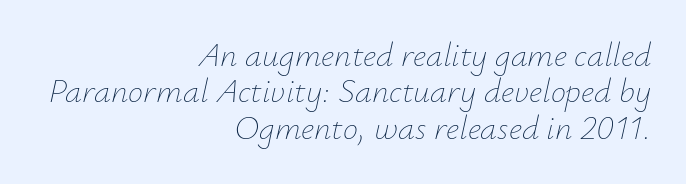
Q: Is the text bold? A: No.
Q: Is the text italic (slanted)? A: Yes, it leans right by about 12 degrees.
Q: Is the text underlined? A: No.
Q: How is the paragraph aligned? A: Right-aligned.
Q: Is the spacing between letters normal or unusually wide? A: Normal.
Q: Is the spacing between lines tight, normal or loose? A: Tight.
Q: Width (condensed, normal, or wide)? A: Normal.
Q: Stroke contrast? A: Low.
Q: x-height? A: Small.
Q: Monospaced? A: No.
